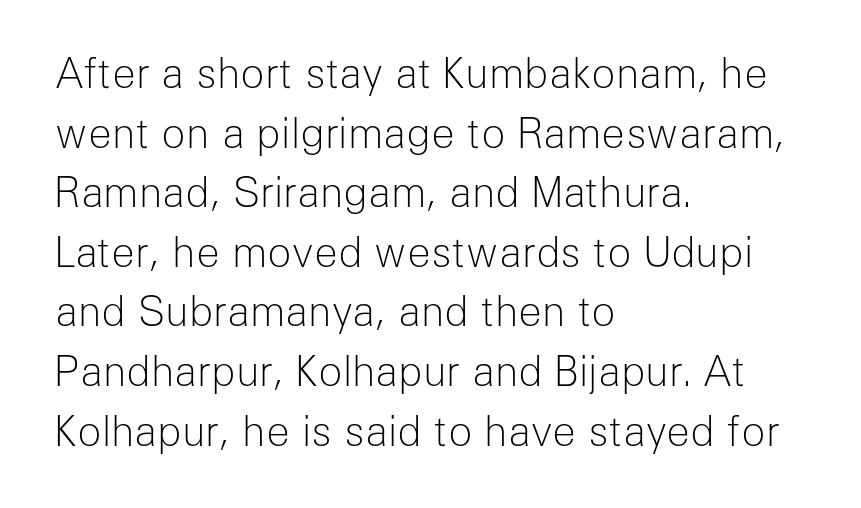
Q: Is the text bold? A: No.
Q: Is the text italic (slanted)? A: No, it is upright.
Q: Is the typeface a serif or a sans-serif typeface? A: Sans-serif.
Q: Is the text underlined? A: No.
Q: How is the paragraph aligned? A: Left-aligned.
Q: Is the spacing between letters normal or unusually wide? A: Normal.
Q: Is the spacing between lines tight, normal or loose? A: Normal.
Q: Width (condensed, normal, or wide)? A: Normal.
Q: Stroke contrast? A: Low.
Q: x-height? A: Medium.
Q: Monospaced? A: No.
